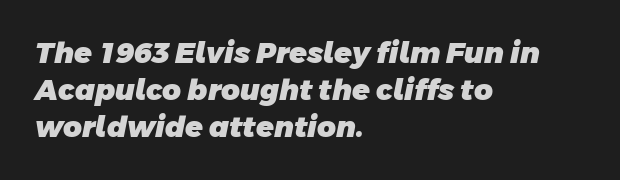
Look at the bottom of the vertical strokes: they stop flat, with no serifs. Horizontal alignment here is leftward, the default for most running prose. Does the leading feel generous? No, just average. The rendering uses natural spacing where letterforms have individual widths. Spacing between characters is what you'd get straight out of the box.
